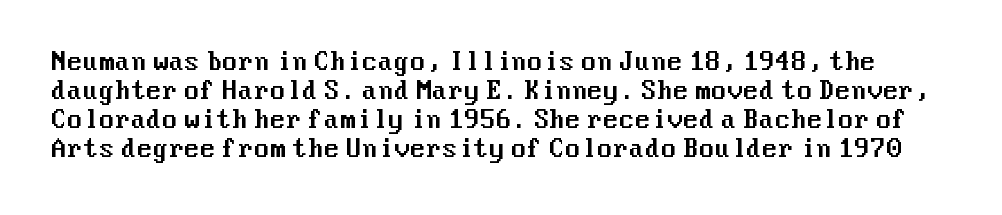
The image shows 23 px text type, upright; set normal line spacing (1.26x), normal letter spacing, not underlined.
